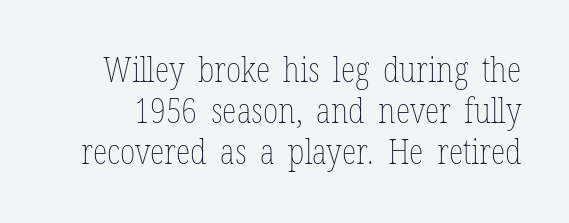
A typesetter would call this proportional, since set widths differ per character. A bare baseline throughout the passage. The tracking reads as untouched default to a designer's eye. Every character sits straight up, as roman type does.
